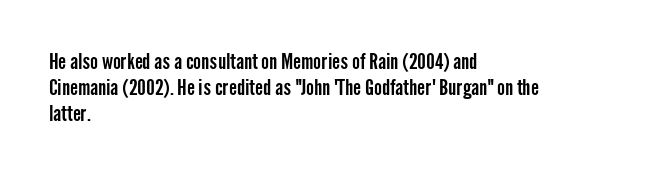
{"italic": "no", "underline": "no", "align": "left", "line_spacing": "normal", "line_spacing_ratio": 1.25, "letter_spacing": "normal", "letter_spacing_em": 0.0, "glyph_px": 21}
